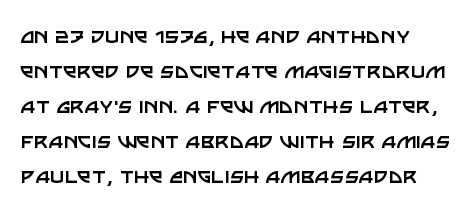
Horizontal bands of white between lines are of average thickness. Tall strokes in this sample are plumb rather than angled. No word sits above an underline. Is the stroke heavy? The answer is a plain regular-or-lighter. The type is set solid horizontally, with unmodified tracking.
